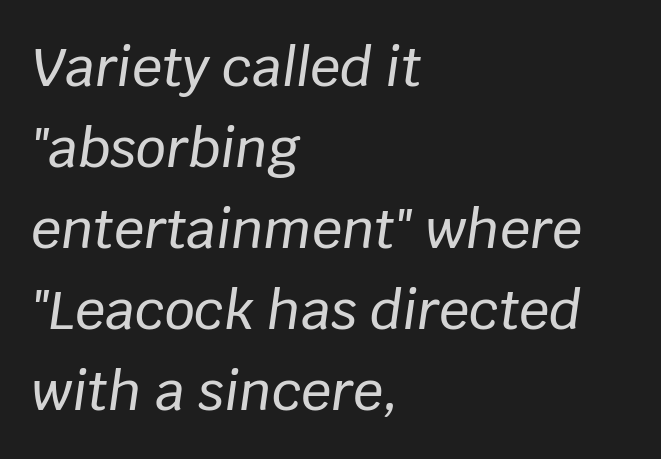
Characters follow at the spacing the type designer built in. Quick note: interline space is typical. Casual observation: everything's shoved over to the left. Check the space under the baseline: it is left empty.
